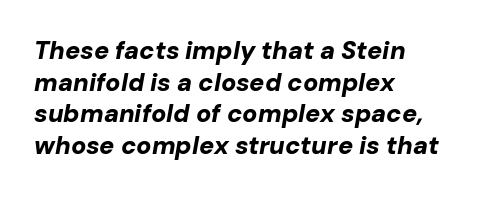
Q: Is the text bold? A: Yes.
Q: Is the text italic (slanted)? A: Yes, it leans right by about 10 degrees.
Q: Is the text underlined? A: No.
Q: How is the paragraph aligned? A: Left-aligned.
Q: Is the spacing between letters normal or unusually wide? A: Normal.
Q: Is the spacing between lines tight, normal or loose? A: Normal.
